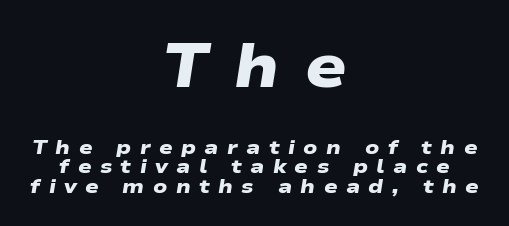
Bigger letters appear in the top chunk; the bottom chunk is reduced. This sample is center-justified, so both line endings float freely. A typesetter would call this proportional, since set widths differ per character. No feet cap the strokes, marking this as sans-serif type.
